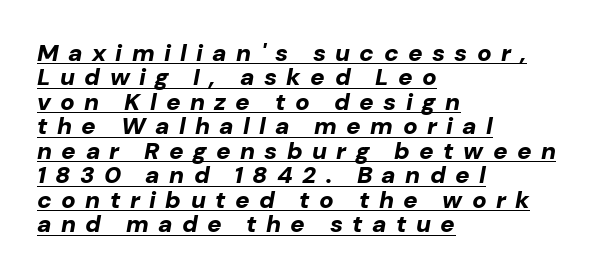
All the whitespace from short lines collects on the right. The glyphs look as if they've been sheared to an angle. These lines have a slow, spaced-out rhythm from letter to letter. Does a line run under the words? Yes, clearly. The block of text is dense from top to bottom, with scant space between rows.
